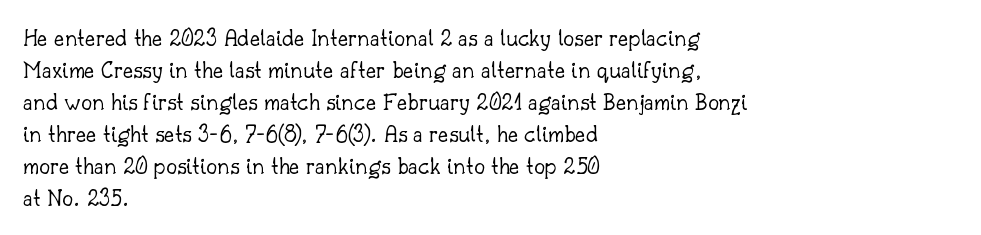
Glance below the letters and you will spot only blank space. The weight tops out at a normal text grade. Teacher's note: observe the even left margin — that is flush-left alignment. Interline gaps are of average width in this sample. In terms of posture, this sample is upright.
